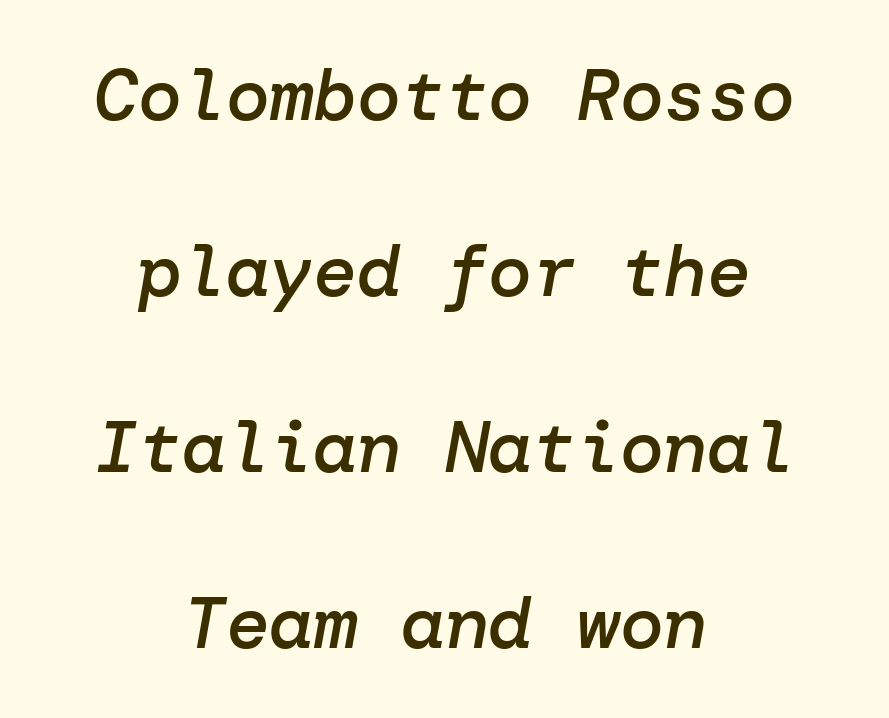
The image shows 73 px semibold type, italic (leaning right); set centered, loose line spacing (2.41x), normal letter spacing, not underlined; low stroke contrast and a medium x-height.
